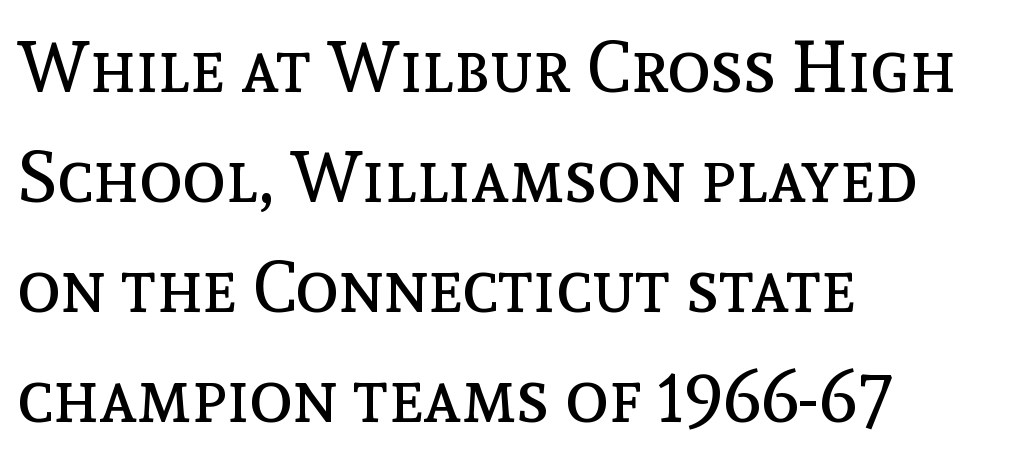
The passage shown is typed in a proportional face where columns would drift. Compared with typical body copy, the letter spacing here is the same. The cut favours lightness, reaching ordinary text weight at its darkest. The rag falls on the right side of this text block. Descenders hang freely into open space. This is roman type, the default non-slanted kind.
